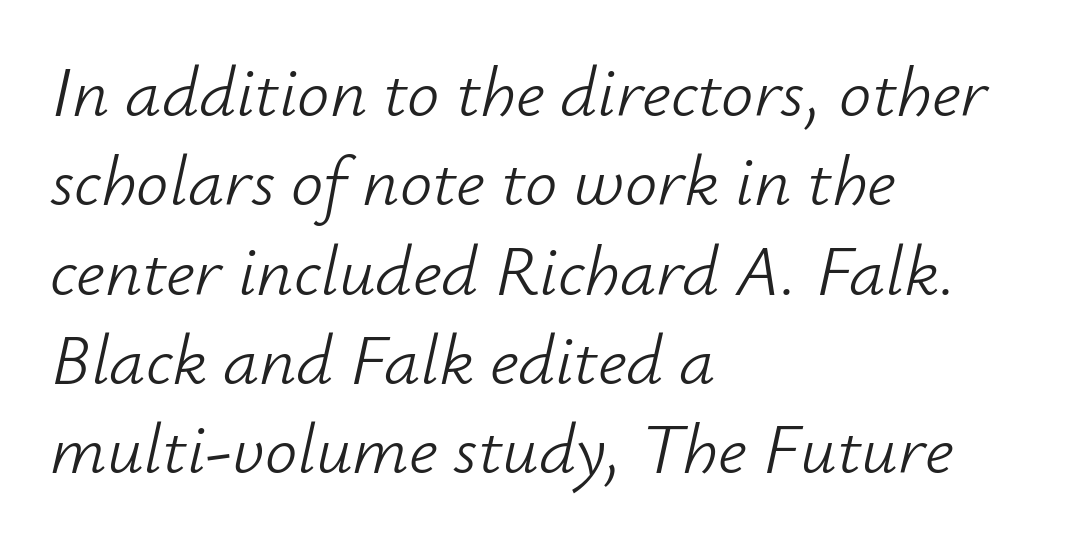
The image shows 72 px light type, italic (leaning right); set left-aligned, line spacing 1.24x, normal letter spacing, not underlined; low stroke contrast and a small x-height.
